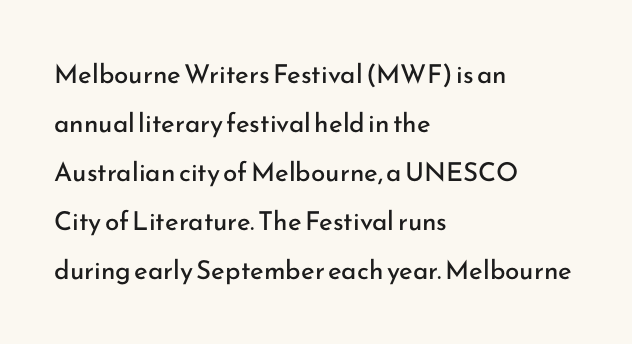
The image shows 26 px text type, upright; set left-aligned, line spacing 1.88x, normal letter spacing, not underlined.
